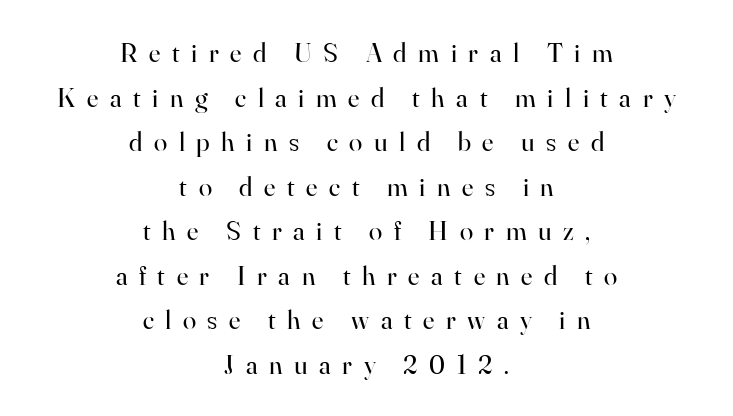
Honestly, there is no underline to notice here at all. The lettering stays uniformly vertical, giving the passage a roman look. Successive baselines arrive at the customary interval. The font sits on the lighter half of the weight spectrum, regular included. Inter-character spacing is expanded well beyond the font's built-in metrics.
